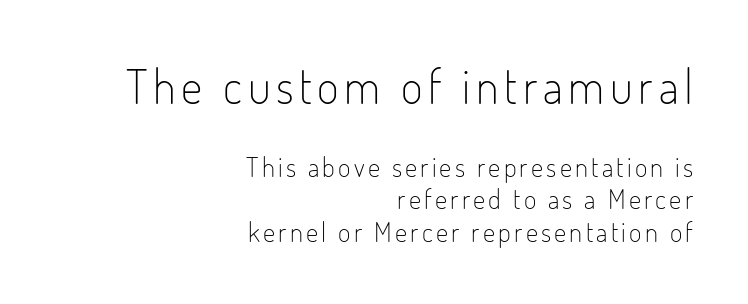
Q: Is the text bold? A: No.
Q: Is the text italic (slanted)? A: No, it is upright.
Q: Is the typeface a serif or a sans-serif typeface? A: Sans-serif.
Q: Is the text underlined? A: No.
Q: How is the paragraph aligned? A: Right-aligned.
Q: Which block of text is set in a larger size, the first (top) or the second (bottom)? A: The first (top) one.
Q: Width (condensed, normal, or wide)? A: Condensed.
Q: Stroke contrast? A: Low.
Q: x-height? A: Small.
Q: Monospaced? A: No.
